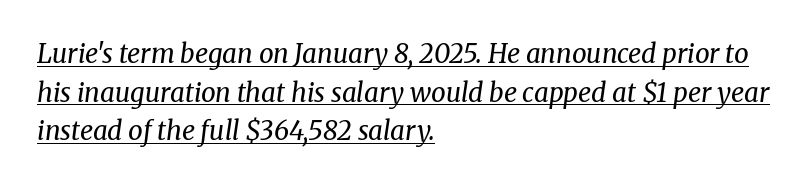
{"italic": "yes", "lean": "right", "slant_degrees": 8, "bold": "no", "underline": "yes", "align": "left", "line_spacing": "normal", "line_spacing_ratio": 1.49, "letter_spacing": "normal", "letter_spacing_em": 0.0, "glyph_px": 26}
